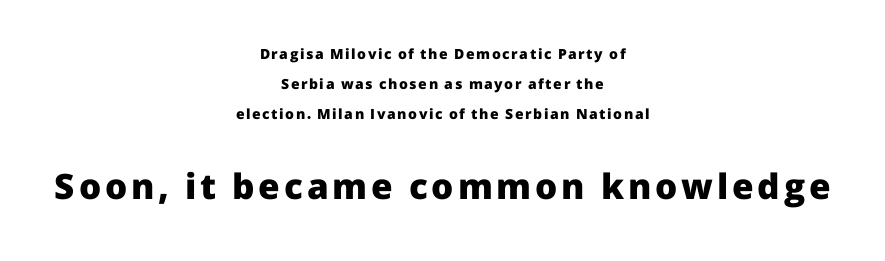
The image shows 35 px heavy sans-serif type, upright; set centered, loose line spacing (2.15x), not underlined; the second (bottom) block is 2.5x larger; low stroke contrast and a medium x-height.
